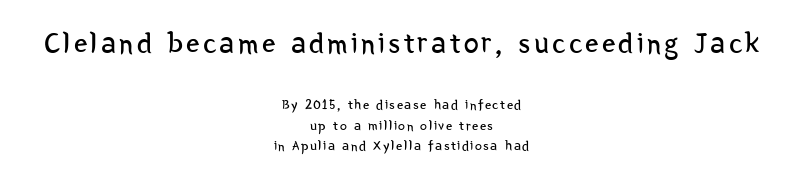
{"serif": "no", "italic": "no", "bold": "no", "weight": "regular", "width": "condensed", "stroke_contrast": "low", "x_height": "medium", "monospaced": "no", "underline": "no", "align": "center", "line_spacing": "normal", "line_spacing_ratio": 1.49, "larger_block": "first", "size_ratio": 2.14, "glyph_px": 30}
